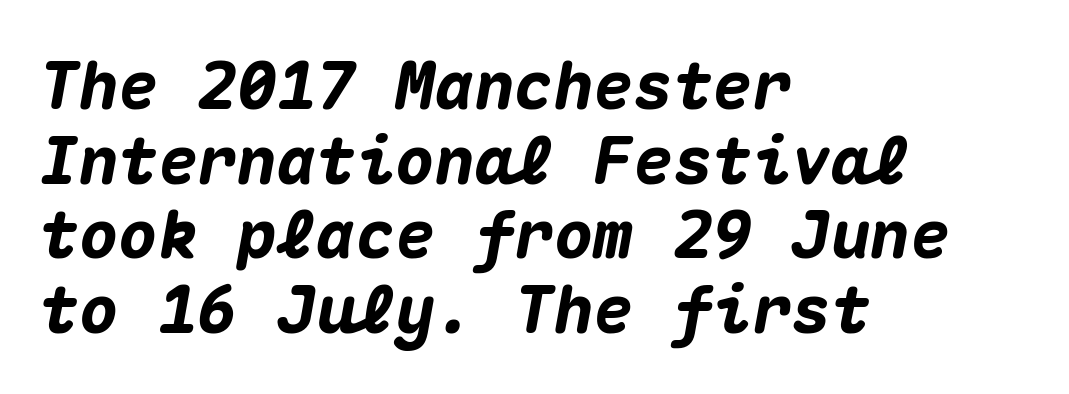
Its strokes are broad and dark, the hallmark of bold type. Here the designer chose a console-style face with uniform glyph widths. Characters are canted at an angle relative to the baseline's perpendicular. Underlining? Definitely not there.
